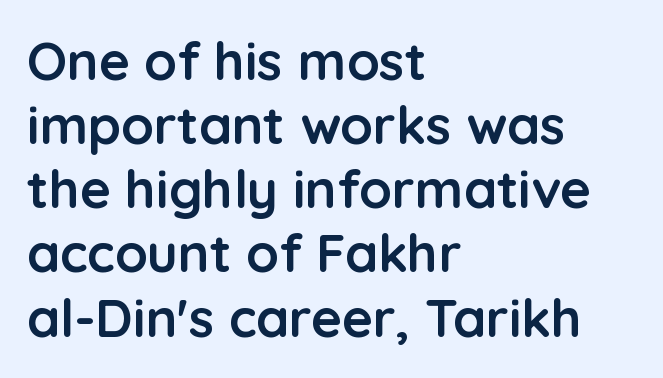
The image shows 53 px semibold sans-serif type, upright; set left-aligned, line spacing 1.21x, normal letter spacing, not underlined; low stroke contrast and a medium x-height.
